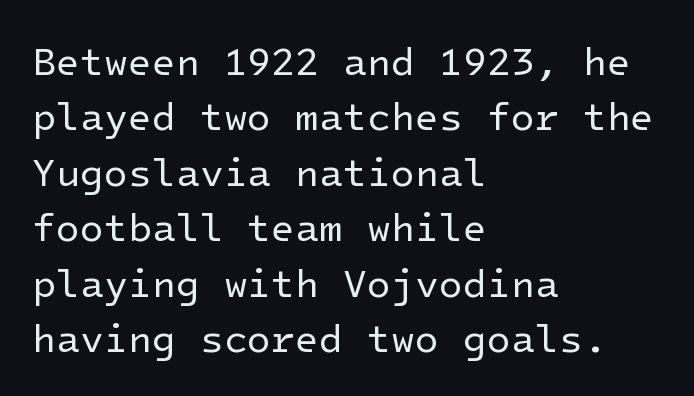
The passage shown is not underscored anywhere. The passage shown has conventional tracking throughout. Compared with a typical body face, this is equally light or lighter still. Vertically, the passage feels balanced, rows spaced as you'd expect. Every character sits straight up, as roman type does.
